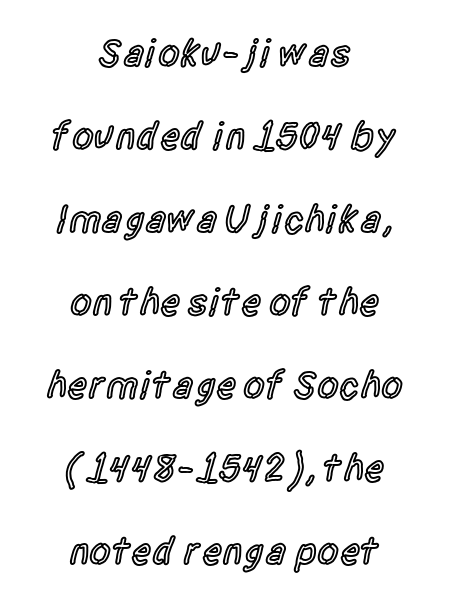
Notice the strokes are somewhat thickened but not fully heavy: this is a semibold. Widely set lines give the paragraph a tall, airy silhouette. The passage shown is not underscored anywhere. Horizontally, the lines are justified to the midpoint only. Tracking here is standard; glyphs follow each other at the usual distance.
